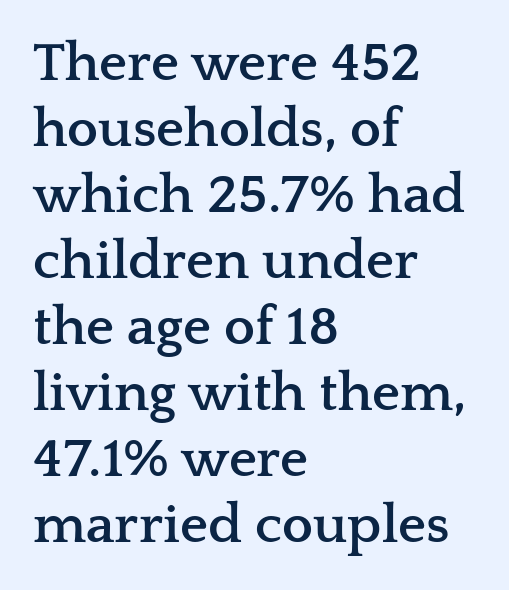
The image shows 55 px semibold, wide serif type, upright; set left-aligned, line spacing 1.2x, normal letter spacing, not underlined; low stroke contrast and a medium x-height.
